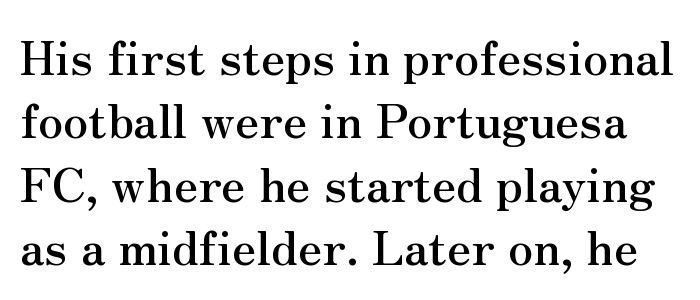
Q: Is the text italic (slanted)? A: No, it is upright.
Q: Is the typeface a serif or a sans-serif typeface? A: Serif.
Q: Is the text underlined? A: No.
Q: Is the spacing between letters normal or unusually wide? A: Normal.
Q: Is the spacing between lines tight, normal or loose? A: Normal.
Q: Width (condensed, normal, or wide)? A: Normal.
Q: Stroke contrast? A: Medium.
Q: x-height? A: Small.
Q: Monospaced? A: No.
